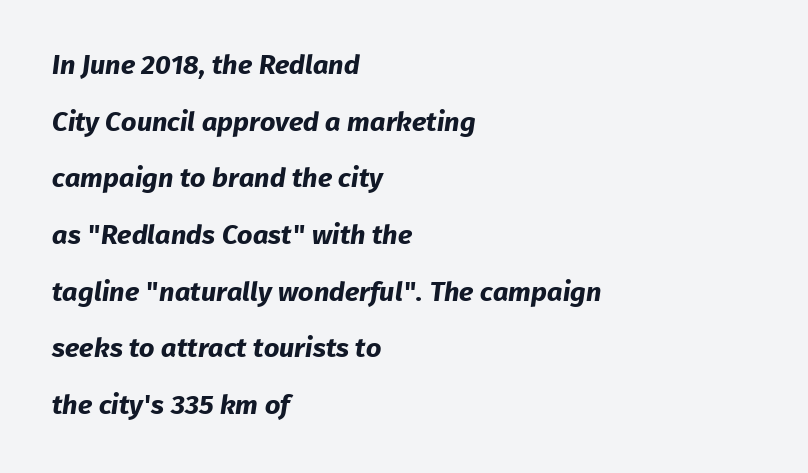
The image shows 27 px bold type; set left-aligned, loose line spacing (2.1x), normal letter spacing, not underlined.
